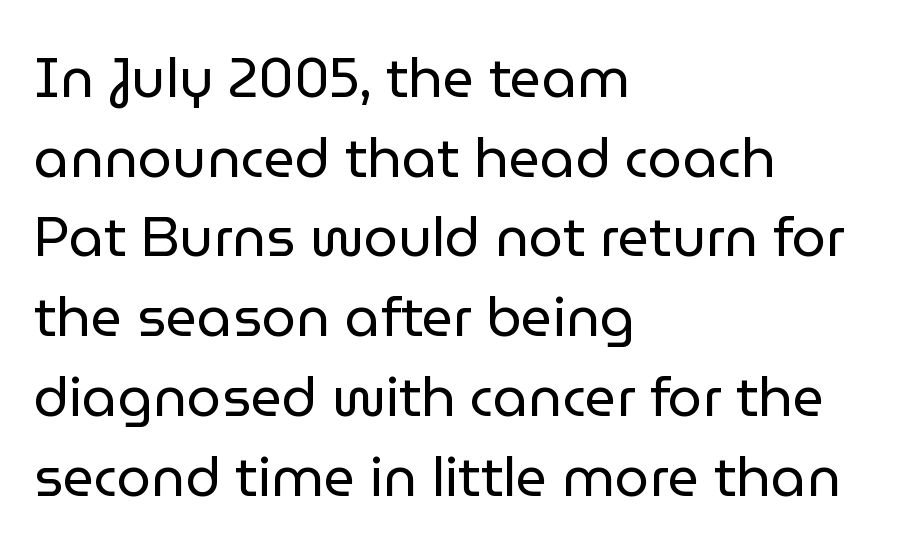
{"serif": "no", "italic": "no", "bold": "no", "weight": "regular", "width": "normal", "stroke_contrast": "low", "x_height": "medium", "monospaced": "no", "underline": "no", "align": "left", "line_spacing": "normal", "line_spacing_ratio": 1.45, "letter_spacing": "normal", "letter_spacing_em": 0.0, "glyph_px": 55}
